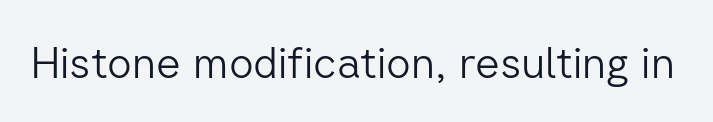
The image shows 43 px light sans-serif type, upright; set normal letter spacing, not underlined; low stroke contrast and a medium x-height.
